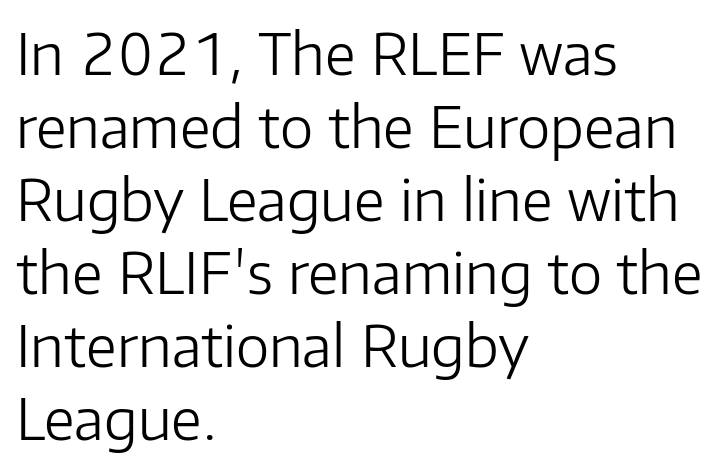
Q: Is the text bold? A: No.
Q: Is the text italic (slanted)? A: No, it is upright.
Q: Is the typeface a serif or a sans-serif typeface? A: Sans-serif.
Q: Is the text underlined? A: No.
Q: How is the paragraph aligned? A: Left-aligned.
Q: Is the spacing between letters normal or unusually wide? A: Normal.
Q: Is the spacing between lines tight, normal or loose? A: Normal.
Q: Width (condensed, normal, or wide)? A: Normal.
Q: Stroke contrast? A: Low.
Q: x-height? A: Medium.
Q: Monospaced? A: No.
